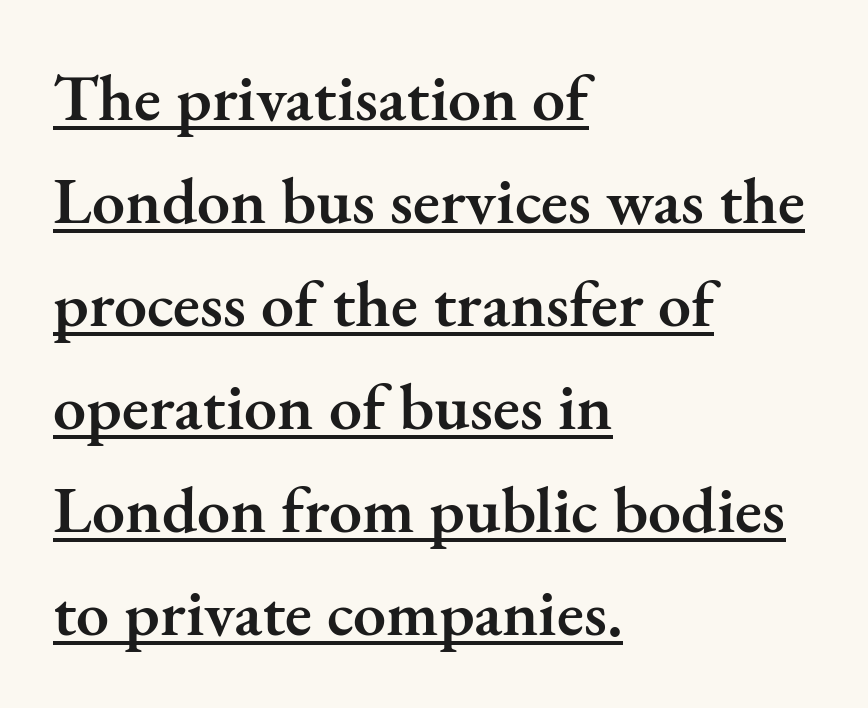
Q: Is the text bold? A: Semi-bold.
Q: Is the text italic (slanted)? A: No, it is upright.
Q: Is the typeface a serif or a sans-serif typeface? A: Serif.
Q: Is the text underlined? A: Yes.
Q: How is the paragraph aligned? A: Left-aligned.
Q: Is the spacing between letters normal or unusually wide? A: Normal.
Q: Is the spacing between lines tight, normal or loose? A: Normal.
Q: Width (condensed, normal, or wide)? A: Normal.
Q: Stroke contrast? A: Medium.
Q: x-height? A: Small.
Q: Monospaced? A: No.
